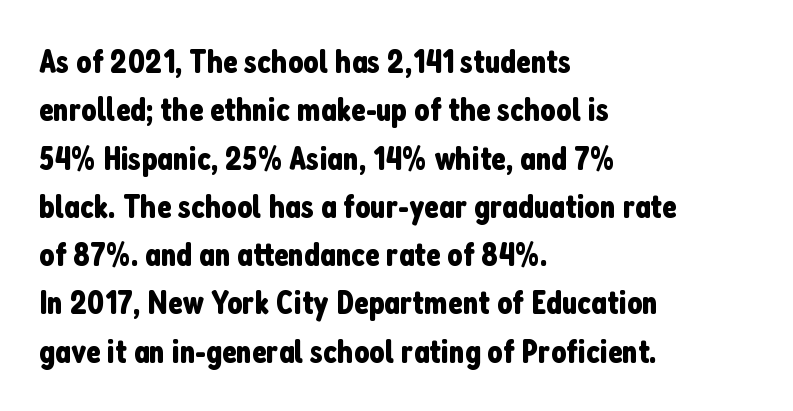
The image shows 34 px condensed sans-serif type, upright; set left-aligned, normal line spacing (1.42x), normal letter spacing, not underlined; low stroke contrast and a medium x-height.
